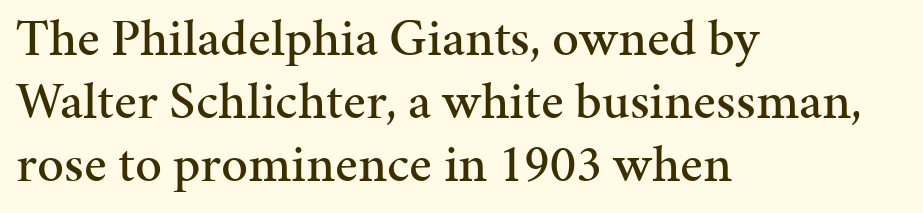
The image shows 53 px serif type, upright; set left-aligned, line spacing 1.19x, normal letter spacing, not underlined; medium stroke contrast and a medium x-height.
